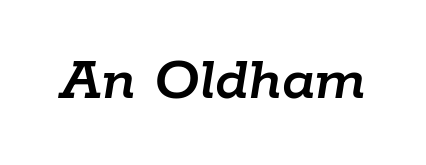
What stands out about the letter spacing? Nothing — it is the standard amount. These lines are rendered in a variable-pitch font. Slant detected: the letters are inclined. Lines of text with bare space underneath.
